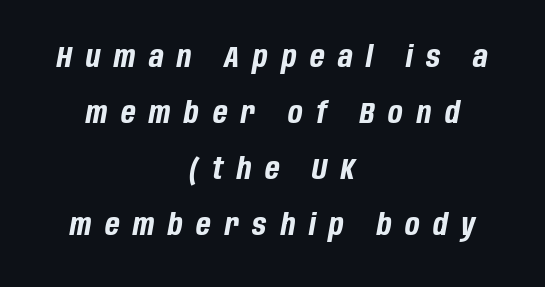
The image shows 30 px bold, condensed type, italic (leaning right); set centered, line spacing 1.87x, unusually wide letter spacing (+0.46 em), not underlined; low stroke contrast and a large x-height.
